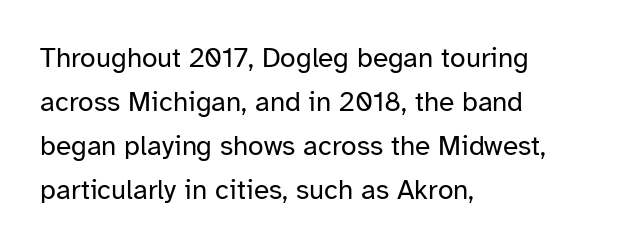
Q: Is the text bold? A: No.
Q: Is the text italic (slanted)? A: No, it is upright.
Q: Is the typeface a serif or a sans-serif typeface? A: Sans-serif.
Q: Is the text underlined? A: No.
Q: How is the paragraph aligned? A: Left-aligned.
Q: Is the spacing between letters normal or unusually wide? A: Normal.
Q: Is the spacing between lines tight, normal or loose? A: Normal.
Q: Width (condensed, normal, or wide)? A: Normal.
Q: Stroke contrast? A: Low.
Q: x-height? A: Medium.
Q: Monospaced? A: No.
